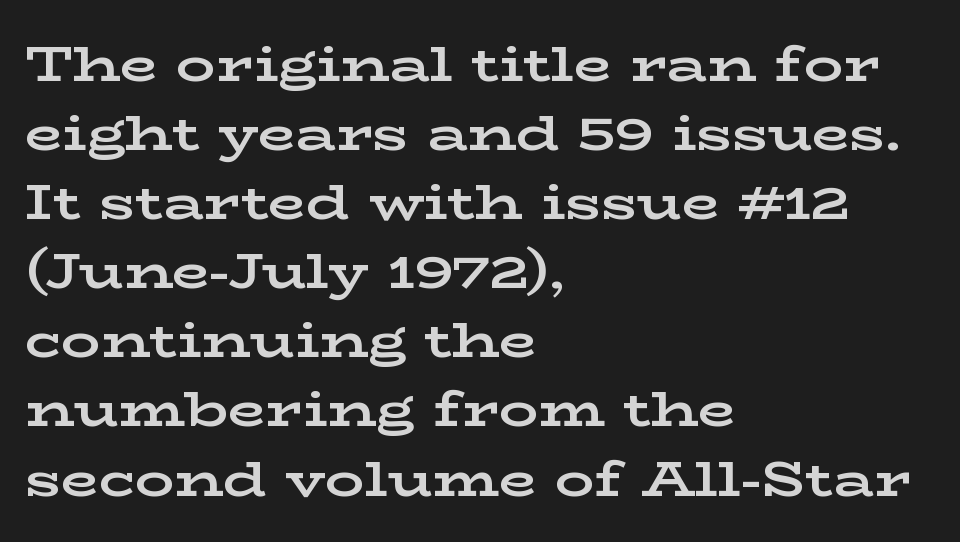
{"serif": "yes", "italic": "no", "bold": "yes", "weight": "bold", "width": "wide", "stroke_contrast": "low", "x_height": "medium", "monospaced": "no", "underline": "no", "align": "left", "line_spacing": "normal", "line_spacing_ratio": 1.41, "letter_spacing": "normal", "letter_spacing_em": 0.0, "glyph_px": 49}
